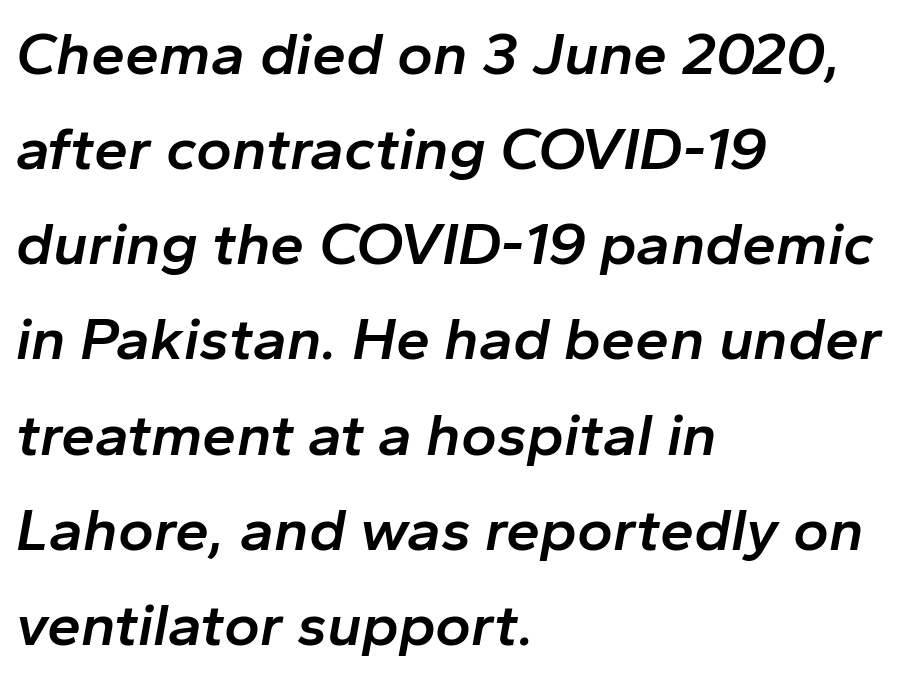
The compositor pushed each line to the left boundary. The typography opts for an oblique posture over an upright one. Underlining? Definitely not there. Looks like regular typesetting: each glyph gets only the width it needs. Every letter is mildly thick-stroked: semibold rather than bold. Is there much room between lines? A standard amount, neither cramped nor airy.
